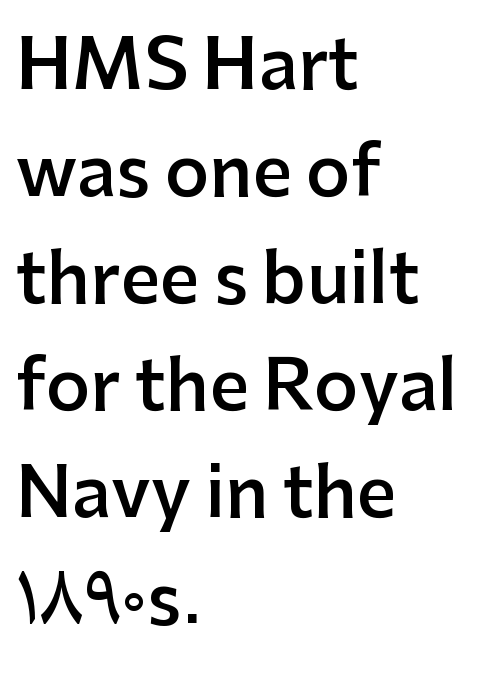
{"serif": "no", "italic": "no", "bold": "semi", "weight": "semibold", "width": "normal", "stroke_contrast": "low", "x_height": "medium", "monospaced": "no", "underline": "no", "align": "left", "line_spacing": "normal", "line_spacing_ratio": 1.55, "letter_spacing": "normal", "letter_spacing_em": 0.0, "glyph_px": 69}
